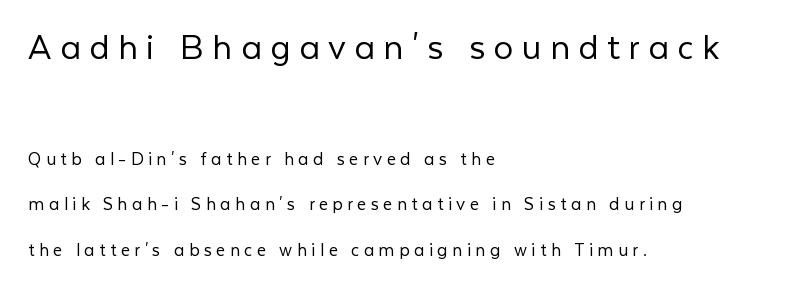
Q: Is the text bold? A: No.
Q: Is the text italic (slanted)? A: No, it is upright.
Q: Is the typeface a serif or a sans-serif typeface? A: Sans-serif.
Q: Is the text underlined? A: No.
Q: How is the paragraph aligned? A: Left-aligned.
Q: Is the spacing between letters normal or unusually wide? A: Unusually wide.
Q: Is the spacing between lines tight, normal or loose? A: Loose.
Q: Which block of text is set in a larger size, the first (top) or the second (bottom)? A: The first (top) one.
Q: Width (condensed, normal, or wide)? A: Normal.
Q: Stroke contrast? A: Low.
Q: x-height? A: Medium.
Q: Monospaced? A: No.
